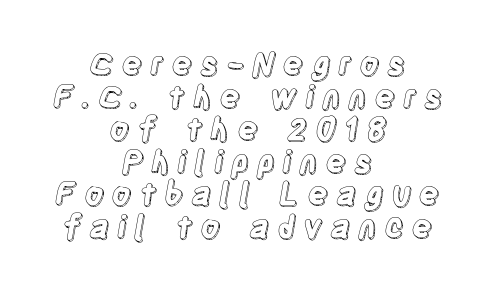
The image shows 31 px condensed type; set centered, tight line spacing (1.05x), unusually wide letter spacing (+0.24 em), not underlined; a large x-height.
